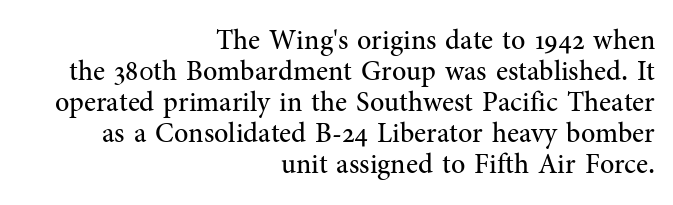
Q: Is the text bold? A: No.
Q: Is the text italic (slanted)? A: No, it is upright.
Q: Is the typeface a serif or a sans-serif typeface? A: Serif.
Q: Is the text underlined? A: No.
Q: How is the paragraph aligned? A: Right-aligned.
Q: Is the spacing between letters normal or unusually wide? A: Normal.
Q: Is the spacing between lines tight, normal or loose? A: Tight.
Q: Width (condensed, normal, or wide)? A: Normal.
Q: Stroke contrast? A: Medium.
Q: x-height? A: Medium.
Q: Monospaced? A: No.
